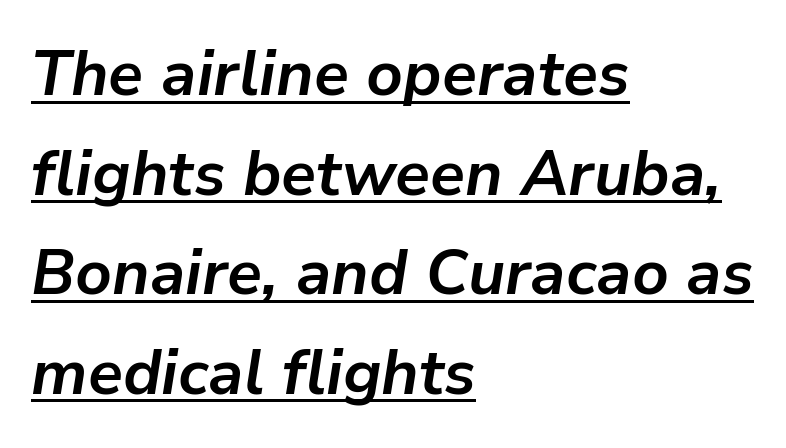
The image shows 63 px bold type, italic (leaning right); set left-aligned, normal line spacing (1.58x), normal letter spacing, underlined; low stroke contrast and a medium x-height.
